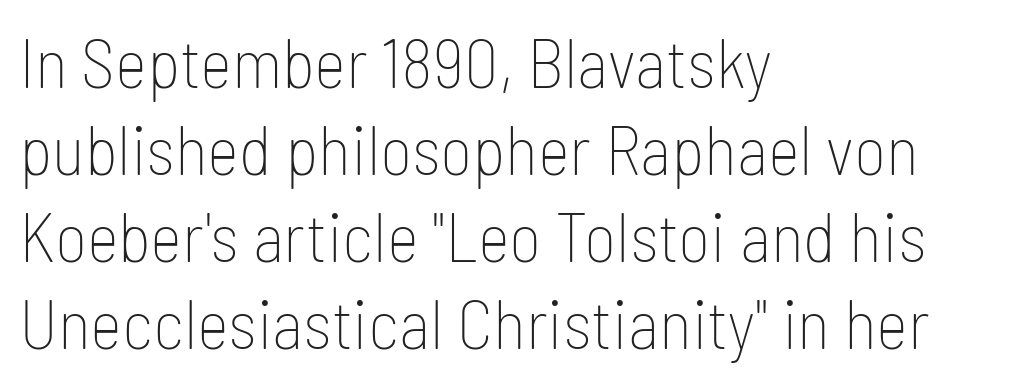
The image shows 69 px thin, condensed sans-serif type, upright; set left-aligned, normal line spacing (1.26x), normal letter spacing, not underlined; low stroke contrast and a medium x-height.
